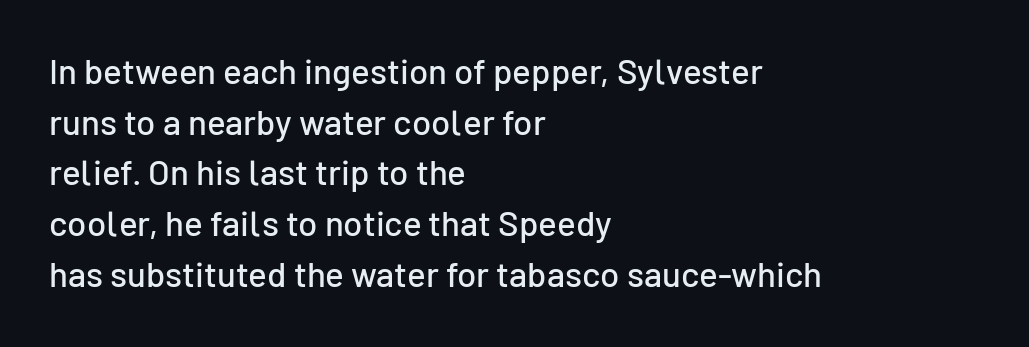
Vertically, the passage feels balanced, rows spaced as you'd expect. A typesetter would mark this as roman, not italic. Type without underlining. Notice how the passage keeps a crisp vertical edge on the left only.
